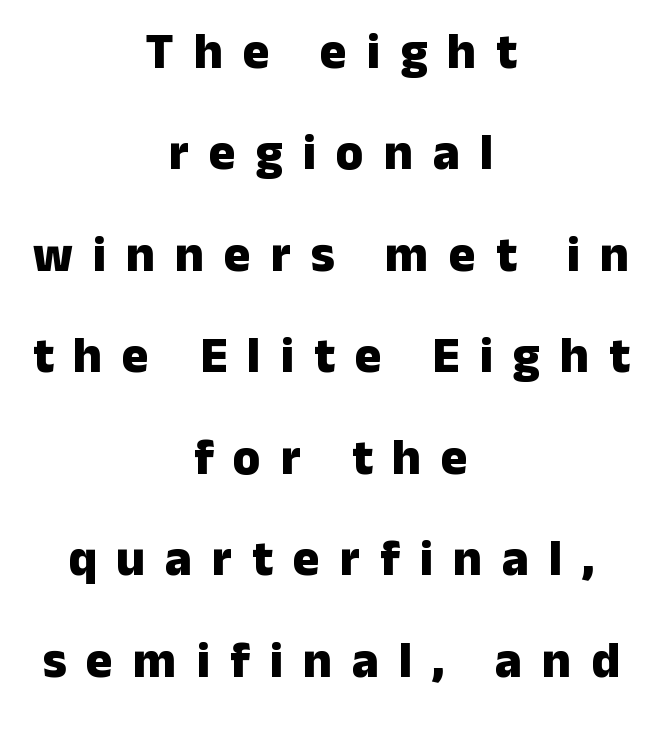
{"serif": "no", "italic": "no", "bold": "yes", "weight": "heavy", "width": "normal", "stroke_contrast": "low", "x_height": "medium", "monospaced": "no", "underline": "no", "align": "center", "line_spacing": "loose", "line_spacing_ratio": 2.03, "letter_spacing": "wide", "letter_spacing_em": 0.4, "glyph_px": 50}
